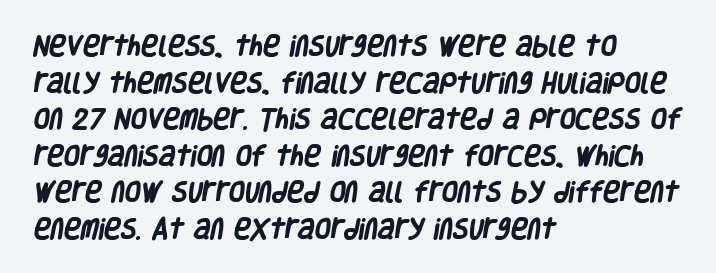
{"bold": "yes", "underline": "no", "align": "left", "line_spacing": "normal", "line_spacing_ratio": 1.59, "letter_spacing": "normal", "letter_spacing_em": 0.0, "glyph_px": 23}
